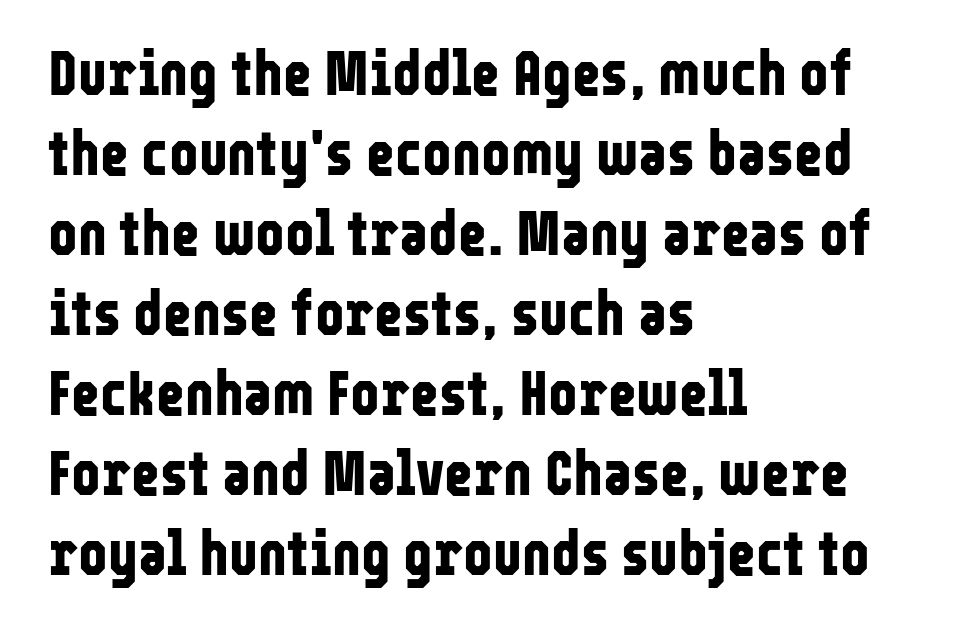
The image shows 62 px bold, condensed sans-serif type, upright; set left-aligned, normal line spacing (1.29x), normal letter spacing, not underlined; low stroke contrast and a medium x-height.
